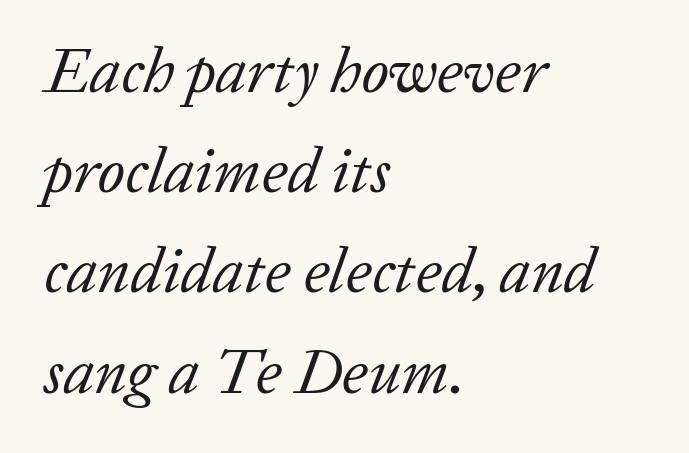
The image shows 63 px regular-weight serif type, italic (leaning right); set left-aligned, normal line spacing (1.59x), normal letter spacing, not underlined; low stroke contrast and a medium x-height.
